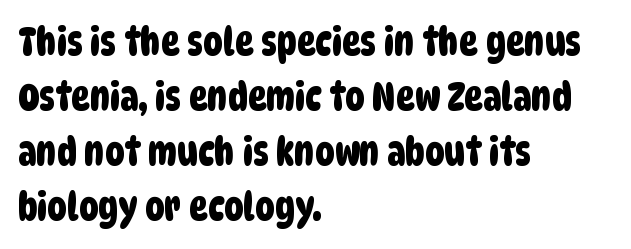
{"serif": "no", "width": "condensed", "stroke_contrast": "low", "x_height": "large", "monospaced": "no", "underline": "no", "align": "left", "line_spacing": "normal", "line_spacing_ratio": 1.41, "letter_spacing": "normal", "letter_spacing_em": 0.0, "glyph_px": 39}
